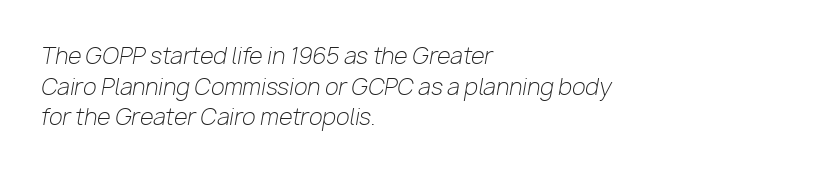
The image shows 22 px text type, italic (leaning right); set left-aligned, normal line spacing (1.39x), normal letter spacing, not underlined.
